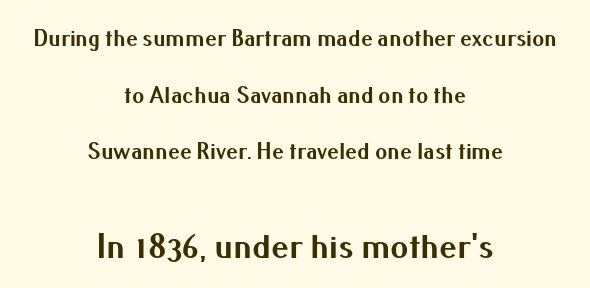
Q: Is the text bold? A: Yes.
Q: Is the text italic (slanted)? A: No, it is upright.
Q: Is the typeface a serif or a sans-serif typeface? A: Sans-serif.
Q: Is the text underlined? A: No.
Q: How is the paragraph aligned? A: Centered.
Q: Is the spacing between letters normal or unusually wide? A: Normal.
Q: Is the spacing between lines tight, normal or loose? A: Loose.
Q: Which block of text is set in a larger size, the first (top) or the second (bottom)? A: The second (bottom) one.
Q: Width (condensed, normal, or wide)? A: Normal.
Q: Stroke contrast? A: Medium.
Q: x-height? A: Small.
Q: Monospaced? A: No.
